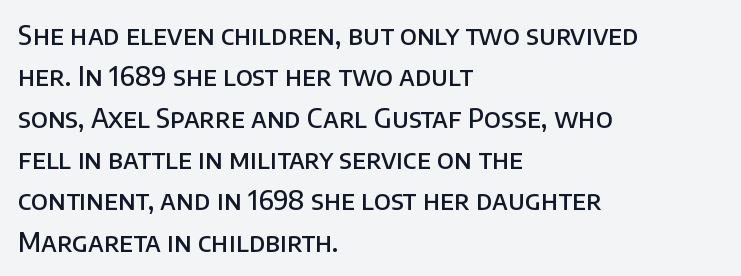
{"italic": "no", "bold": "semi", "underline": "no", "align": "left", "line_spacing": "normal", "line_spacing_ratio": 1.59, "letter_spacing": "normal", "letter_spacing_em": 0.0, "glyph_px": 26}
